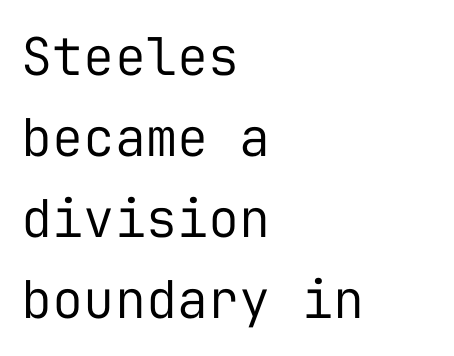
{"serif": "no", "italic": "no", "bold": "no", "weight": "regular", "width": "normal", "stroke_contrast": "low", "x_height": "medium", "monospaced": "yes", "underline": "no", "align": "left", "line_spacing": "normal", "line_spacing_ratio": 1.56, "letter_spacing": "normal", "letter_spacing_em": 0.0, "glyph_px": 52}
